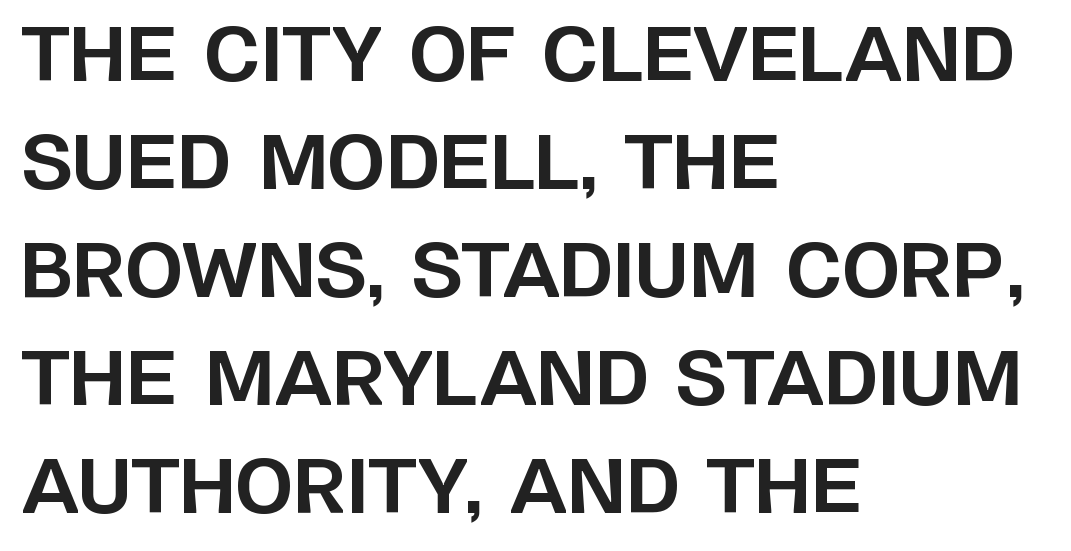
Q: Is the text bold? A: Yes.
Q: Is the text italic (slanted)? A: No, it is upright.
Q: Is the typeface a serif or a sans-serif typeface? A: Sans-serif.
Q: Is the text underlined? A: No.
Q: How is the paragraph aligned? A: Left-aligned.
Q: Is the spacing between letters normal or unusually wide? A: Normal.
Q: Is the spacing between lines tight, normal or loose? A: Normal.
Q: Width (condensed, normal, or wide)? A: Normal.
Q: Stroke contrast? A: Low.
Q: x-height? A: Large.
Q: Monospaced? A: No.
